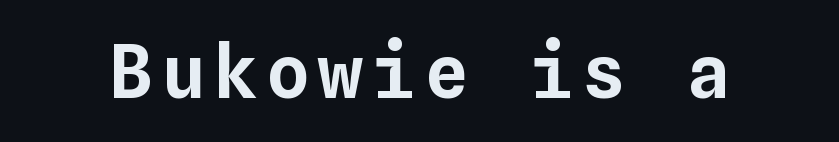
A typesetter would call this monospace, since all characters share one set width. The type sits square on the baseline with zero lean. Check under the words: just untouched page.
